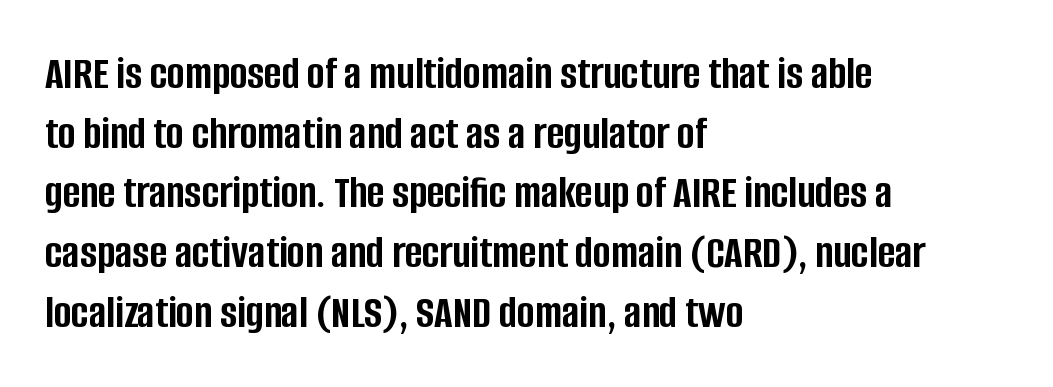
These lines are set flush left with a ragged right edge. The font is running at its bold setting. Students, note that the glyphs here touch the page at normal intervals. Successive baselines arrive at the customary interval. Designer's note — italics off, roman on.
